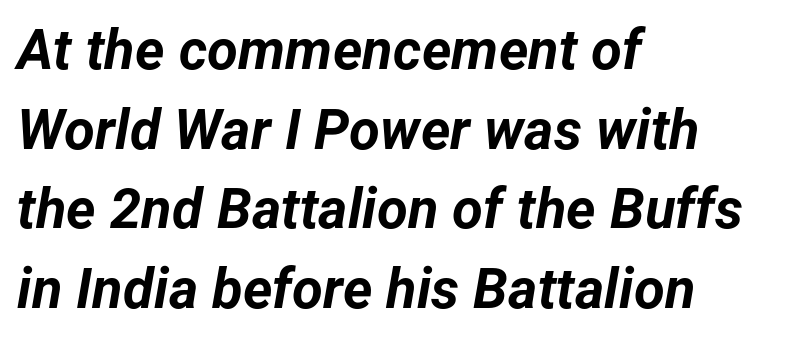
The image shows 56 px bold type, italic (leaning right); set left-aligned, normal line spacing (1.42x), normal letter spacing, not underlined; low stroke contrast and a medium x-height.
